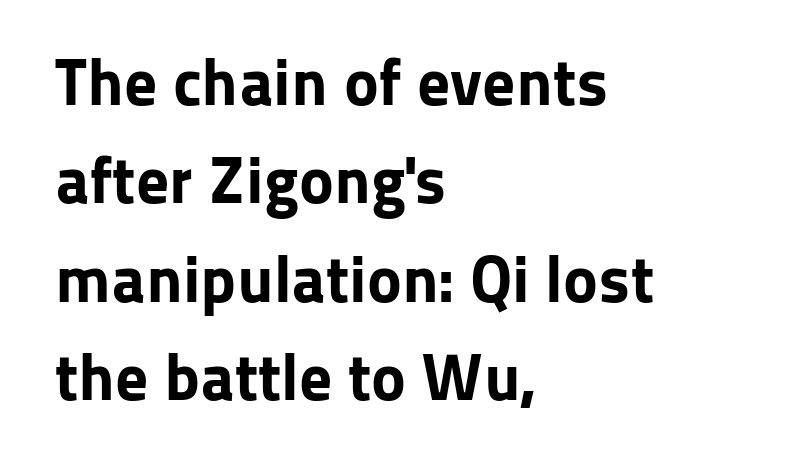
{"serif": "no", "italic": "no", "bold": "yes", "weight": "bold", "width": "normal", "stroke_contrast": "low", "x_height": "medium", "monospaced": "no", "underline": "no", "align": "left", "line_spacing": "normal", "line_spacing_ratio": 1.49, "letter_spacing": "normal", "letter_spacing_em": 0.0, "glyph_px": 66}
